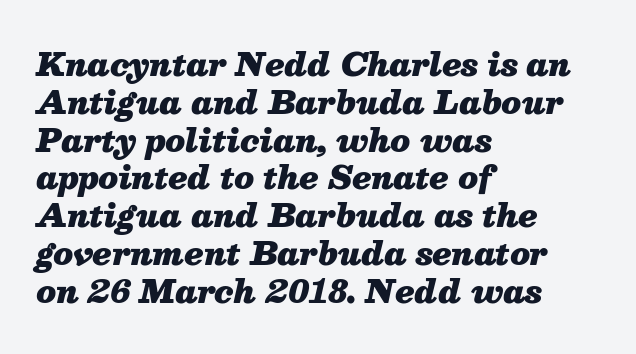
The image shows 31 px heavy type, italic (leaning right); set left-aligned, line spacing 1.22x, normal letter spacing, not underlined; medium stroke contrast and a medium x-height.
